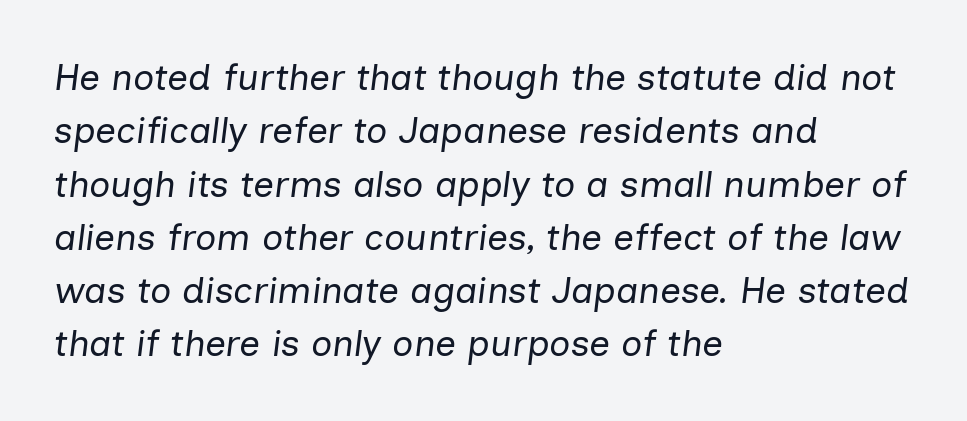
The passage shown is not underscored anywhere. Spacing verdict: proportional, widths tailored to each character. In terms of posture, this sample is oblique. The font sits on the lighter half of the weight spectrum, regular included. The leading is moderate, giving the passage an even texture.
